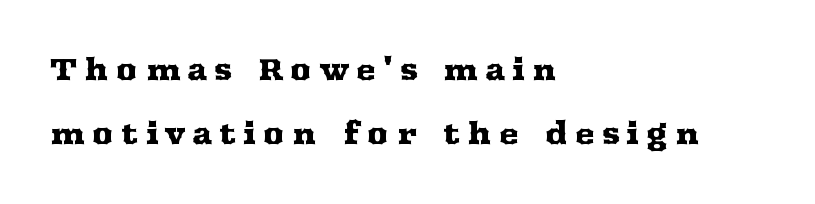
The image shows 30 px wide serif type, upright; set left-aligned, loose line spacing (2.14x), unusually wide letter spacing (+0.23 em), not underlined; medium stroke contrast and a medium x-height.
